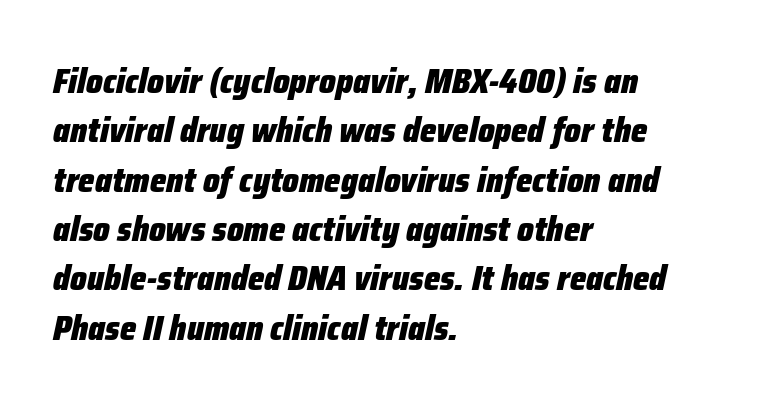
{"italic": "yes", "lean": "right", "slant_degrees": 12, "bold": "yes", "weight": "heavy", "width": "condensed", "stroke_contrast": "low", "x_height": "medium", "monospaced": "no", "underline": "no", "align": "left", "line_spacing": "normal", "line_spacing_ratio": 1.41, "letter_spacing": "normal", "letter_spacing_em": 0.0, "glyph_px": 35}
